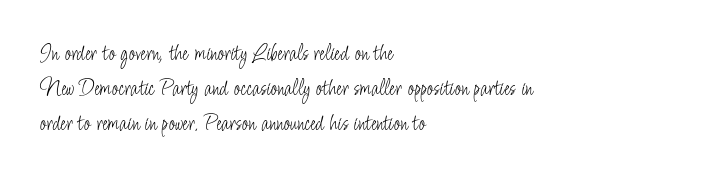
Summary of weight: not heavy and not bold. The passage shown stacks its lines at a standard gap. Tracking value appears to be zero — textbook default spacing.
